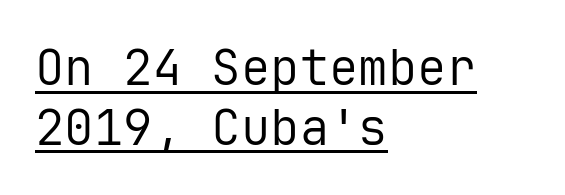
The image shows 49 px regular-weight sans-serif type, upright, monospaced; set left-aligned, line spacing 1.22x, normal letter spacing, underlined; low stroke contrast and a medium x-height.
